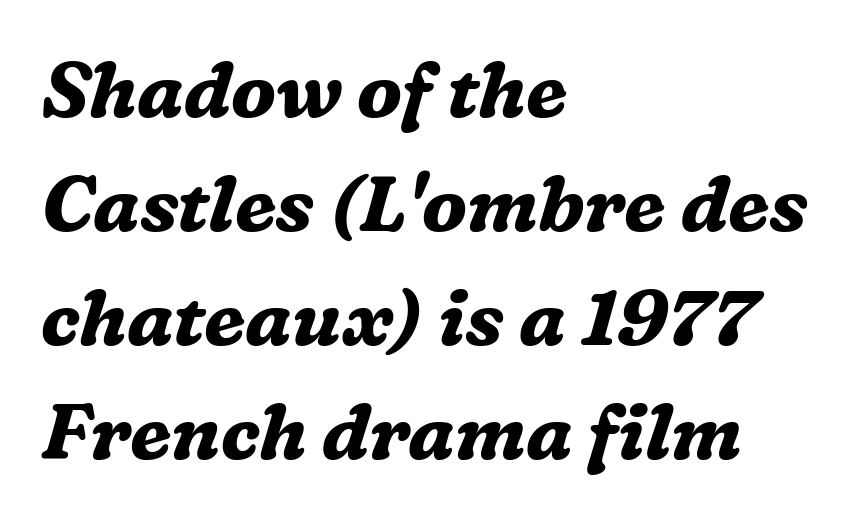
Students, this is bold: see how much ink each stroke carries. Typographically, this falls in the serif category. Decoration check: the copy has no underline. Is this a fixed-width face? No — the glyphs have proportional, varying widths.
